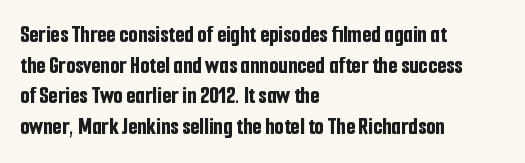
The image shows 24 px bold type, upright; set left-aligned, normal line spacing (1.28x), normal letter spacing, not underlined.
